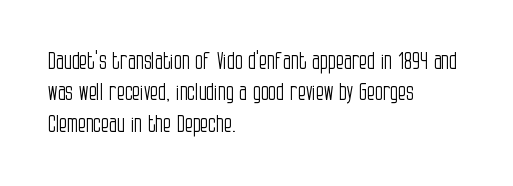
One glance says typical: line gaps are just what's usual. What stands out about the letter spacing? Nothing — it is the standard amount. This reads as an unemphasized weight, regular at the heaviest. The text block is weighted toward the left margin, trailing off unevenly rightward. Descender tails drop into unmarked territory. The specimen reads as upright at a glance.
